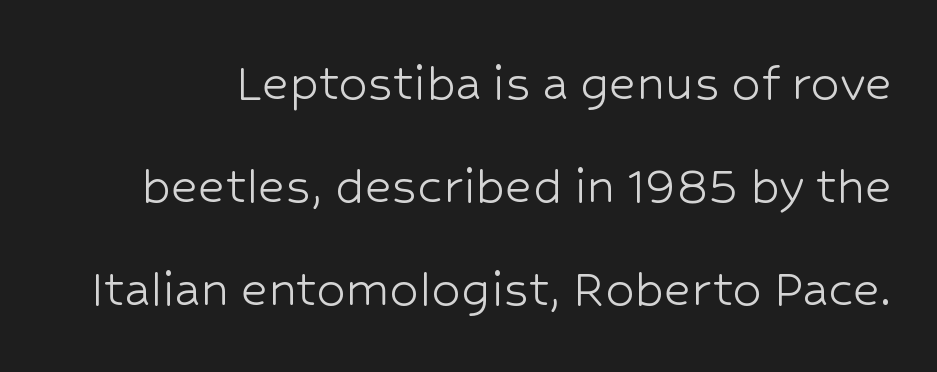
Q: Is the text bold? A: No.
Q: Is the text italic (slanted)? A: No, it is upright.
Q: Is the typeface a serif or a sans-serif typeface? A: Sans-serif.
Q: Is the text underlined? A: No.
Q: Is the spacing between letters normal or unusually wide? A: Normal.
Q: Width (condensed, normal, or wide)? A: Normal.
Q: Stroke contrast? A: Low.
Q: x-height? A: Medium.
Q: Monospaced? A: No.
